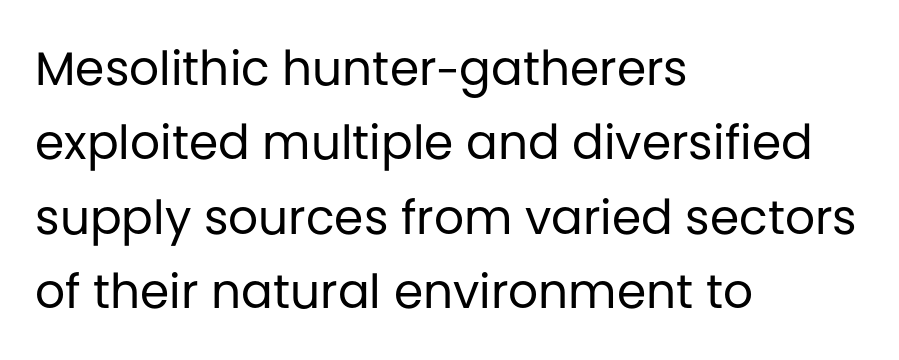
The image shows 47 px regular-weight sans-serif type, upright; set left-aligned, normal line spacing (1.58x), normal letter spacing, not underlined; low stroke contrast and a large x-height.
